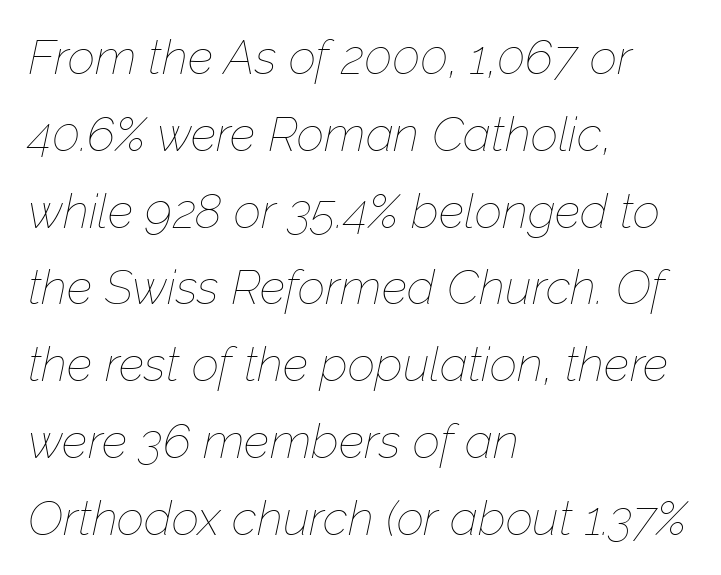
Q: Is the text bold? A: No.
Q: Is the text italic (slanted)? A: Yes, it leans right by about 12 degrees.
Q: Is the text underlined? A: No.
Q: How is the paragraph aligned? A: Left-aligned.
Q: Is the spacing between letters normal or unusually wide? A: Normal.
Q: Is the spacing between lines tight, normal or loose? A: Normal.
Q: Width (condensed, normal, or wide)? A: Normal.
Q: Stroke contrast? A: Low.
Q: x-height? A: Medium.
Q: Monospaced? A: No.
